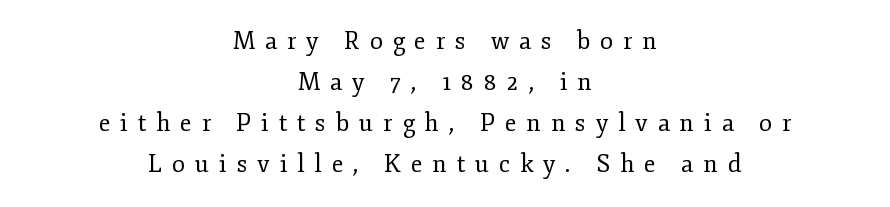
{"italic": "no", "bold": "no", "underline": "no", "align": "center", "line_spacing_ratio": 1.71, "letter_spacing": "wide", "letter_spacing_em": 0.41, "glyph_px": 24}
